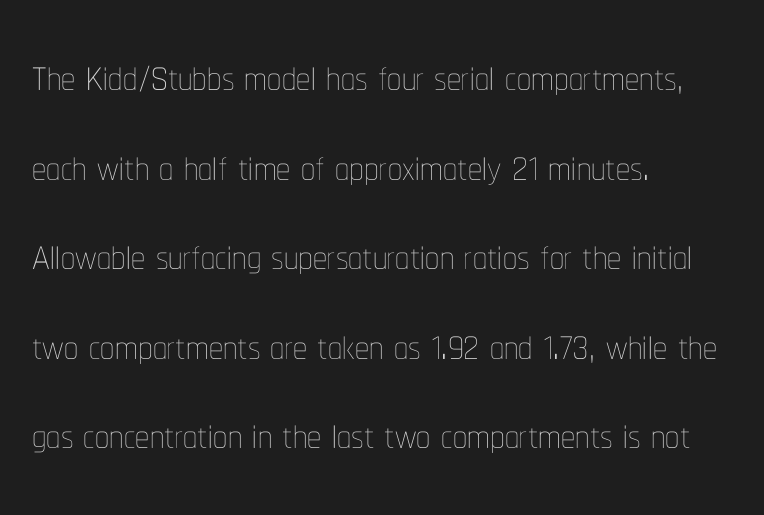
The compositor pushed each line to the left boundary. The lettering holds an erect, upright posture throughout. You could not count columns in this text — the font is proportionally spaced. No extra ink here — the face is not bold. Students, observe: this is what conventionally led text looks like. Beneath every word, the page is bare.
